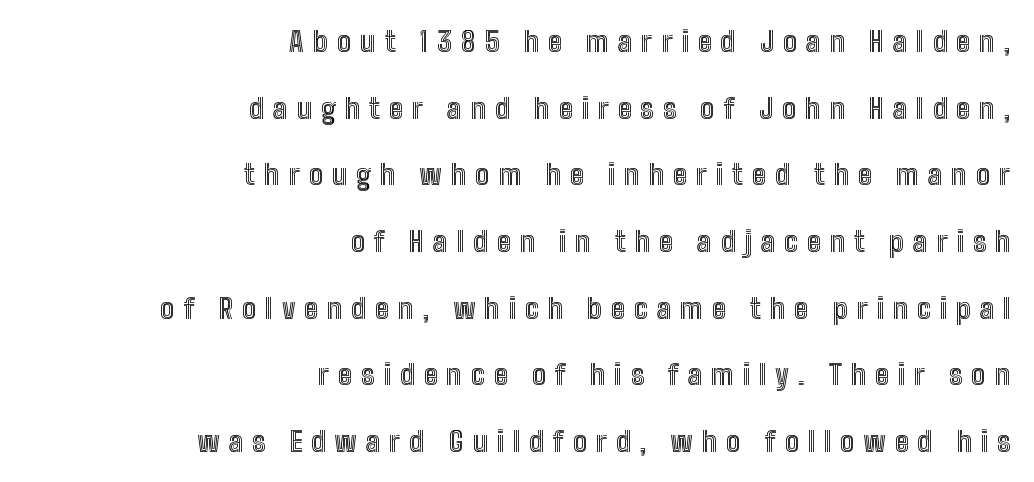
Q: Is the text italic (slanted)? A: No, it is upright.
Q: Is the text underlined? A: No.
Q: How is the paragraph aligned? A: Right-aligned.
Q: Is the spacing between letters normal or unusually wide? A: Unusually wide.
Q: Is the spacing between lines tight, normal or loose? A: Loose.
Q: Width (condensed, normal, or wide)? A: Condensed.
Q: x-height? A: Medium.
Q: Monospaced? A: No.
